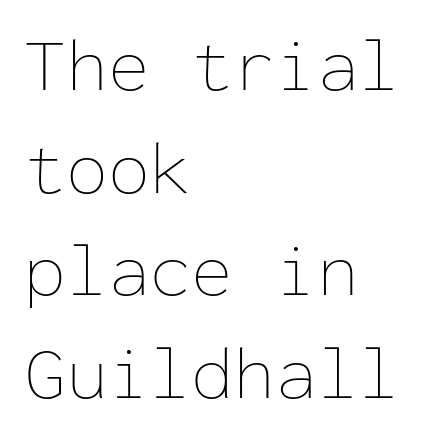
{"italic": "no", "bold": "no", "weight": "thin", "width": "normal", "stroke_contrast": "low", "x_height": "medium", "monospaced": "yes", "underline": "no", "align": "left", "line_spacing": "normal", "line_spacing_ratio": 1.35, "letter_spacing": "normal", "letter_spacing_em": 0.0, "glyph_px": 76}
